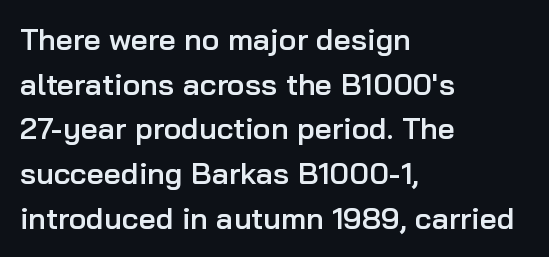
The image shows 30 px semibold sans-serif type, upright; set left-aligned, normal line spacing (1.49x), normal letter spacing, not underlined; low stroke contrast and a medium x-height.
